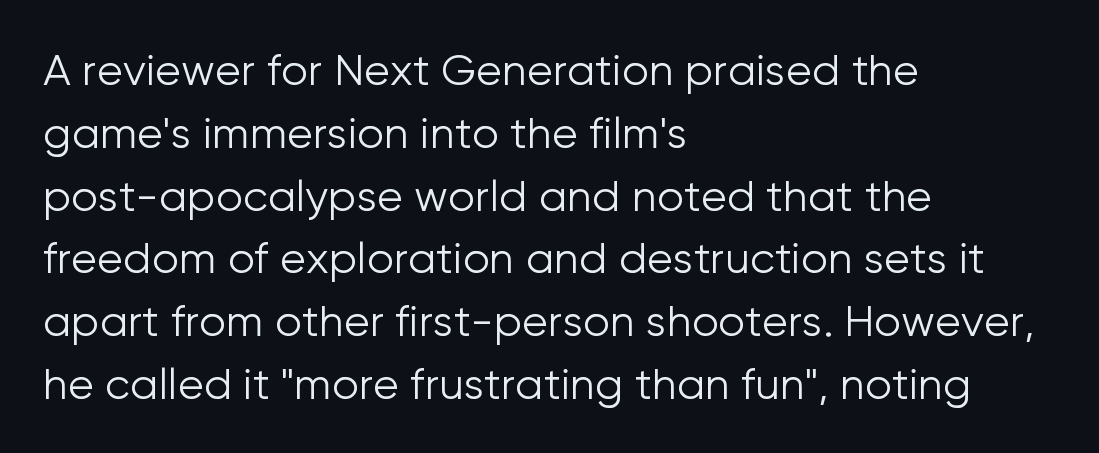
Bold? No — there's no thickening of the strokes. No italicization has been applied; the sample stays upright. Beneath every word, the page is bare. The designer went with a sans here, leaving each stem footless. Tracking here is standard; glyphs follow each other at the usual distance. The paragraph has a hard left edge and a soft right edge.
